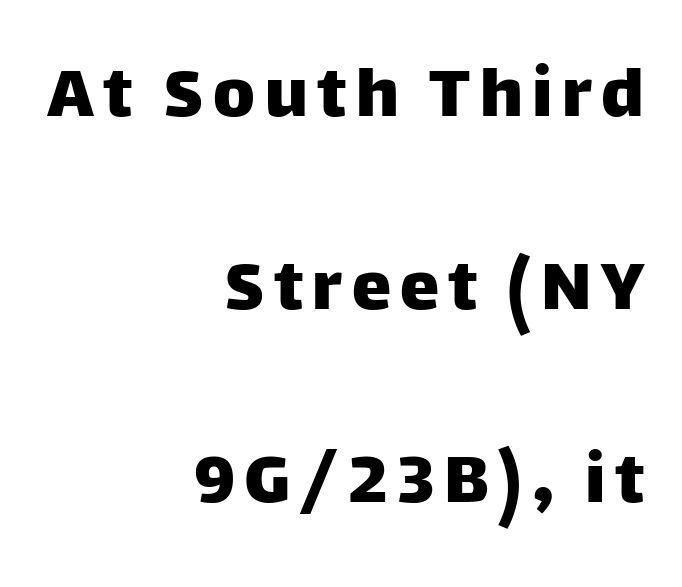
These lines are rendered in a variable-pitch font. You can tell from the bare stems that sans-serif type was used. Line ends are locked; line starts wander. One glance says open: line gaps are wider than usual. Plain, unruled lines of type.
